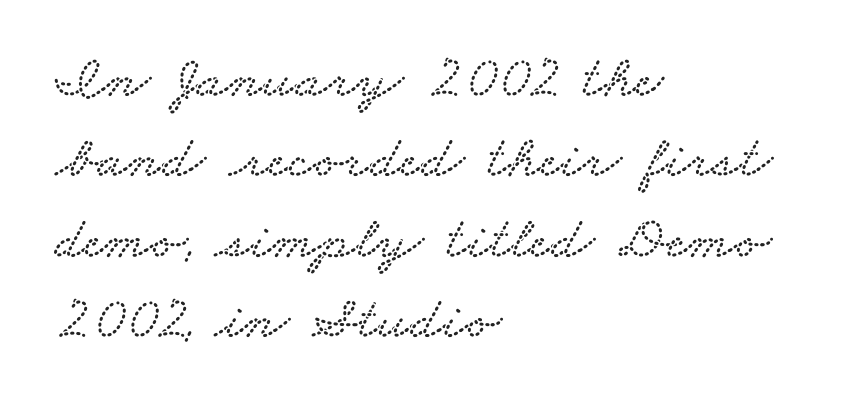
The image shows 60 px wide serif type; set left-aligned, normal line spacing (1.34x), normal letter spacing, not underlined; low stroke contrast and a small x-height.
